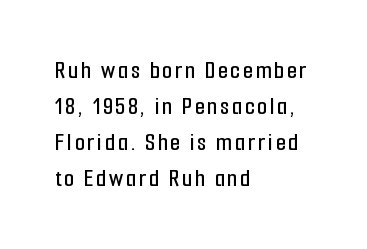
The image shows 25 px text type, upright; set left-aligned, normal line spacing (1.44x), not underlined.
